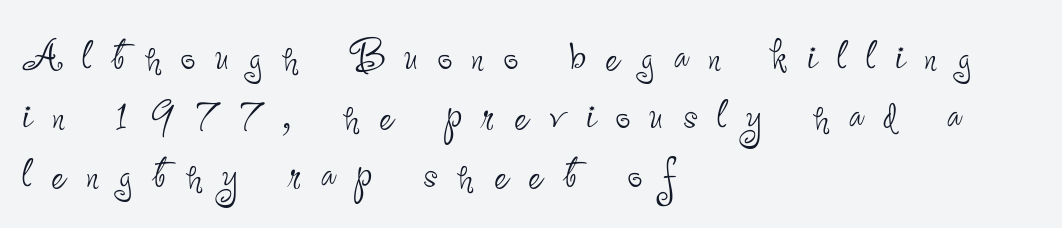
If you measured baseline to baseline, you'd find a short distance. These lines have a slow, spaced-out rhythm from letter to letter. Words float on clear page, feet unadorned. Is the type heavy? It reads as light-to-regular instead.
